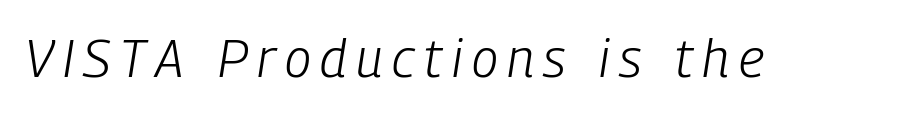
The image shows 53 px light, condensed type, italic (leaning right); set not underlined; low stroke contrast and a medium x-height.
